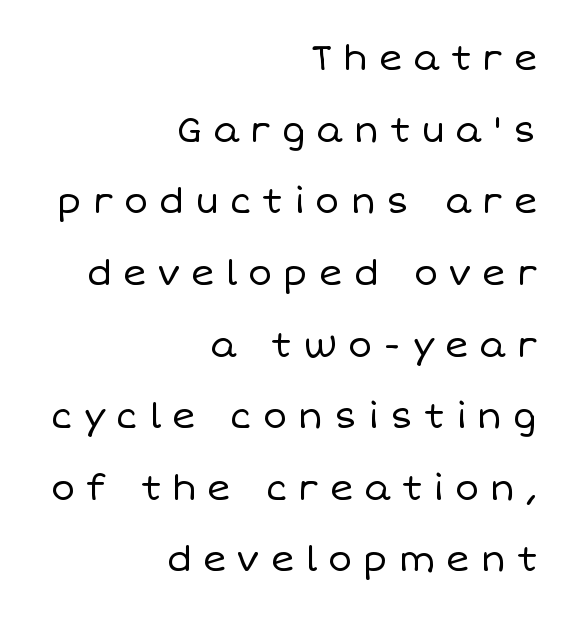
{"italic": "no", "bold": "no", "weight": "regular", "width": "normal", "stroke_contrast": "low", "x_height": "large", "monospaced": "no", "underline": "no", "align": "right", "line_spacing": "loose", "line_spacing_ratio": 1.99, "letter_spacing": "wide", "letter_spacing_em": 0.3, "glyph_px": 36}
